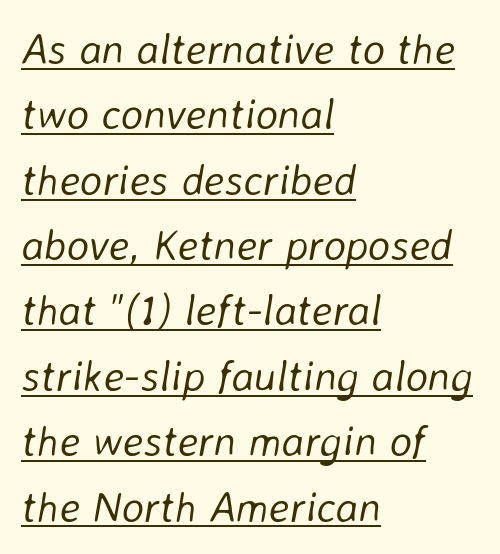
Proportional: the letters do not fall into vertical columns. In terms of posture, this sample is oblique. The specimen includes a rule beneath the text block's lines. A student would call this left alignment; a typographer would say flush left, rag right. Does the leading feel generous? No, just average.
